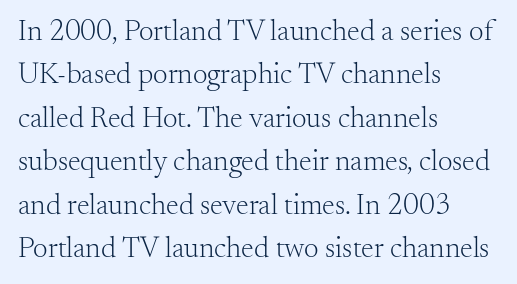
The passage shown has conventional tracking throughout. Ordinary non-slanted type is in use. A bare baseline throughout the passage. Unlike a clean sans, this face finishes its strokes with serifs. All the whitespace from short lines collects on the right. The strokes carry an ordinary text weight at most.
